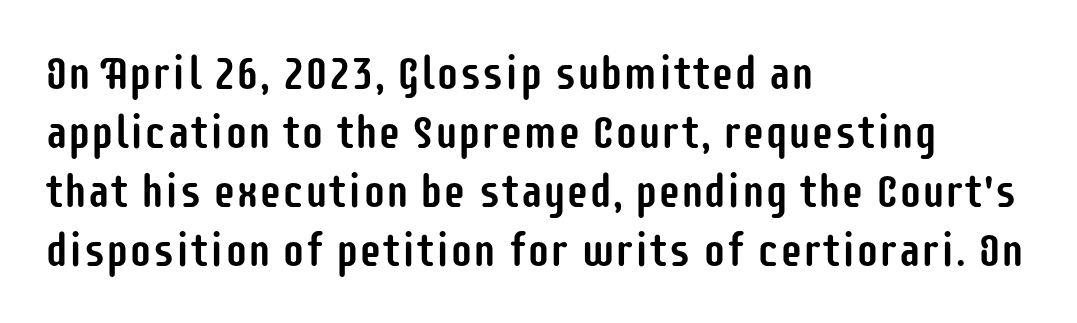
Examine the stroke ends and you'll find no serifs. The ragged edge is on the right, which tells us the setting is flush left. It's the straight-up-and-down kind of type. Short note: letters normally spaced.
